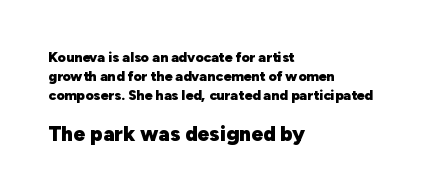
The image shows 21 px bold type, upright; set left-aligned, normal line spacing (1.35x), normal letter spacing, not underlined; the second (bottom) block is 1.5x larger.
